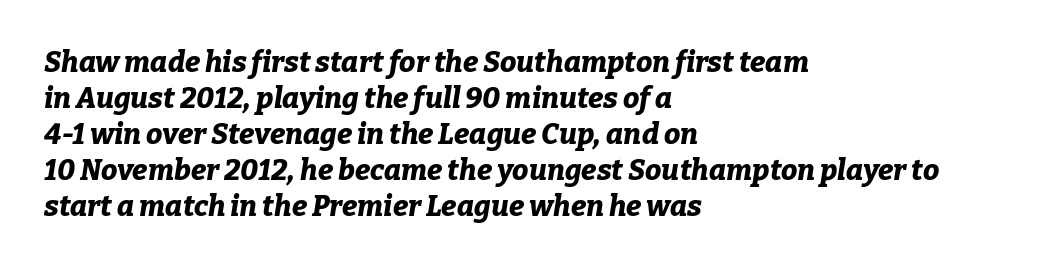
Is the letter spacing exaggerated? No — it looks like the ordinary default. Quick note: italic. Caption: bold face, heavy strokes. Every row of glyphs begins at an identical x-position on the left.
